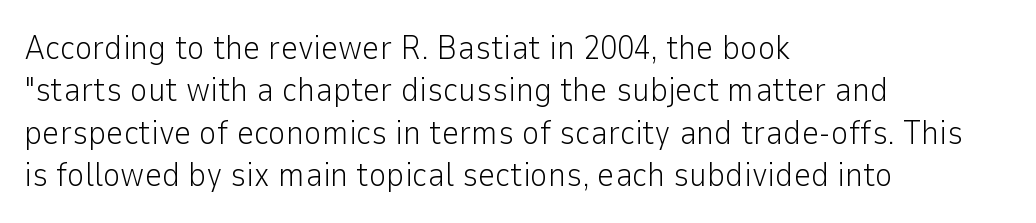
The image shows 34 px light sans-serif type, upright; set left-aligned, normal line spacing (1.25x), normal letter spacing, not underlined; low stroke contrast and a medium x-height.
